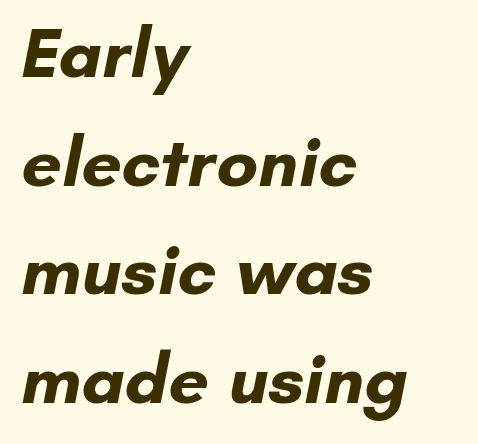
{"serif": "no", "bold": "yes", "weight": "bold", "width": "normal", "stroke_contrast": "low", "x_height": "small", "monospaced": "no", "underline": "no", "align": "left", "line_spacing": "normal", "line_spacing_ratio": 1.53, "letter_spacing": "normal", "letter_spacing_em": 0.0, "glyph_px": 71}
